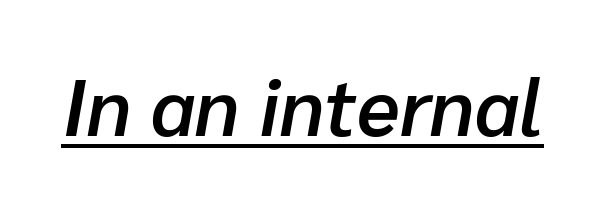
The image shows 80 px semibold type, italic (leaning right); set normal letter spacing, underlined; low stroke contrast and a medium x-height.
